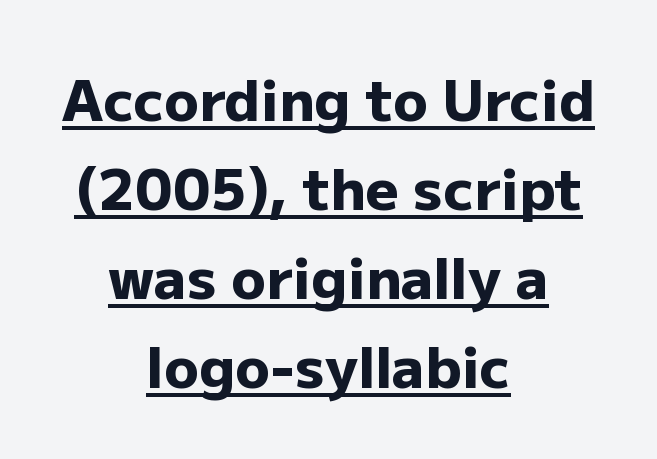
{"serif": "no", "italic": "no", "bold": "yes", "weight": "heavy", "width": "normal", "stroke_contrast": "low", "x_height": "medium", "monospaced": "no", "underline": "yes", "align": "center", "line_spacing": "normal", "line_spacing_ratio": 1.56, "letter_spacing": "normal", "letter_spacing_em": 0.0, "glyph_px": 57}
